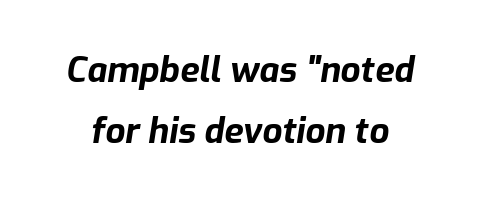
Q: Is the text bold? A: Yes.
Q: Is the text italic (slanted)? A: Yes, it leans right by about 9 degrees.
Q: Is the text underlined? A: No.
Q: Is the spacing between letters normal or unusually wide? A: Normal.
Q: Width (condensed, normal, or wide)? A: Normal.
Q: Stroke contrast? A: Low.
Q: x-height? A: Medium.
Q: Monospaced? A: No.
